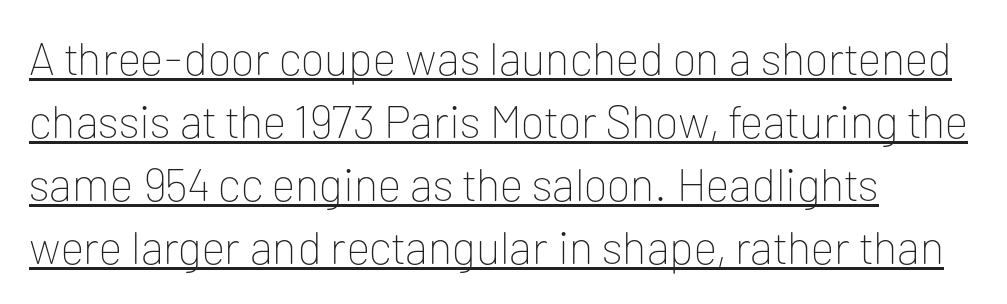
{"serif": "no", "italic": "no", "bold": "no", "weight": "thin", "width": "normal", "stroke_contrast": "low", "x_height": "medium", "monospaced": "no", "underline": "yes", "align": "left", "line_spacing": "normal", "line_spacing_ratio": 1.37, "letter_spacing": "normal", "letter_spacing_em": 0.0, "glyph_px": 46}
